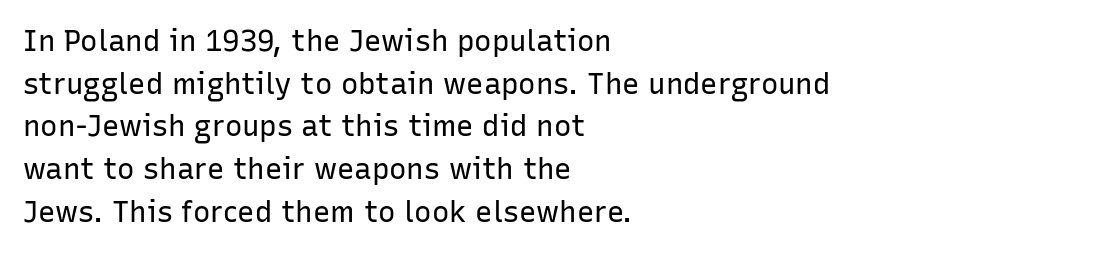
{"serif": "no", "italic": "no", "bold": "no", "weight": "regular", "width": "normal", "stroke_contrast": "low", "x_height": "medium", "monospaced": "no", "underline": "no", "align": "left", "line_spacing": "normal", "line_spacing_ratio": 1.47, "letter_spacing": "normal", "letter_spacing_em": 0.0, "glyph_px": 29}
